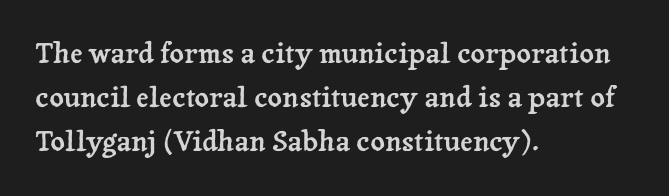
{"serif": "yes", "italic": "no", "width": "normal", "stroke_contrast": "low", "x_height": "medium", "monospaced": "no", "underline": "no", "align": "left", "line_spacing": "normal", "line_spacing_ratio": 1.58, "letter_spacing": "normal", "letter_spacing_em": 0.0, "glyph_px": 28}
